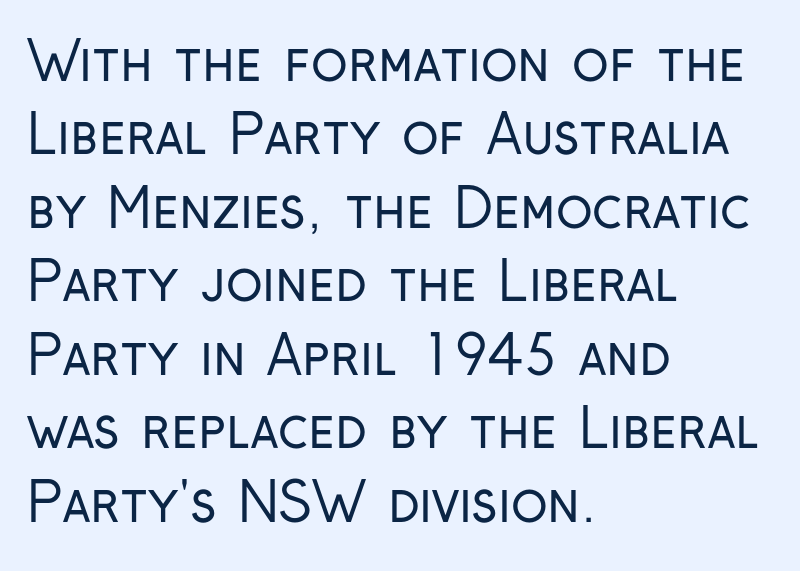
{"serif": "no", "italic": "no", "bold": "no", "weight": "regular", "width": "condensed", "stroke_contrast": "low", "x_height": "medium", "monospaced": "no", "underline": "no", "align": "left", "line_spacing": "normal", "line_spacing_ratio": 1.36, "letter_spacing": "normal", "letter_spacing_em": 0.0, "glyph_px": 54}
